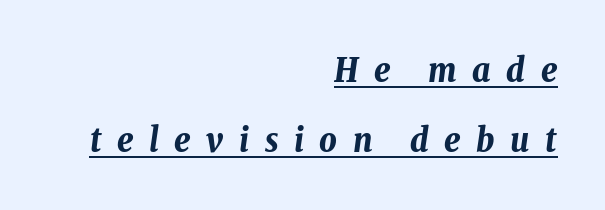
The gaps between neighbouring characters are conspicuously large. The font's italic variant was chosen for this text. Strokes here are thick enough to call this a true bold. You can see a thin bar hugging the bottom of the glyphs. A great deal of white space separates one row of letters from the next.
